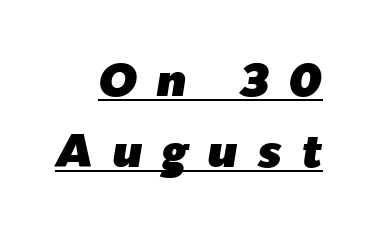
The image shows 46 px text type, italic (leaning right); set normal line spacing (1.54x), unusually wide letter spacing (+0.43 em), underlined; low stroke contrast and a medium x-height.
